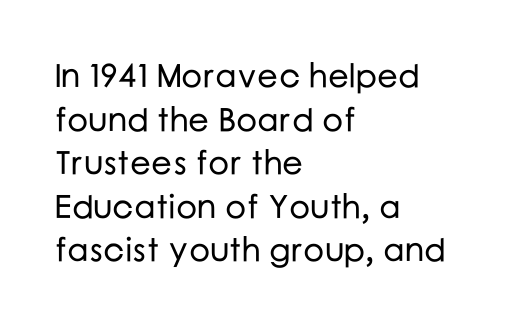
{"serif": "no", "italic": "no", "width": "normal", "stroke_contrast": "low", "x_height": "medium", "monospaced": "no", "underline": "no", "align": "left", "line_spacing": "normal", "line_spacing_ratio": 1.32, "letter_spacing": "normal", "letter_spacing_em": 0.0, "glyph_px": 33}
